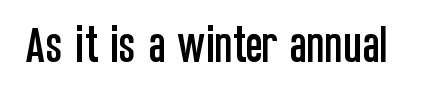
Between one letter and the next there's only the usual sliver of space. The rendering shows plain stroke endings on the letterforms — a sans-serif design. Proportional: the letters do not fall into vertical columns. Honestly, there is no underline to notice here at all.
